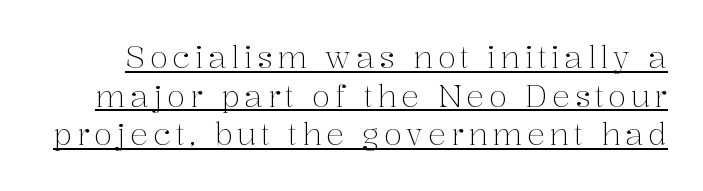
The passage shown is underscored from start to finish. When letters stand straight like this, we call the style roman or upright. The designer went with a serif here, giving each stem small feet. The block of text has a typical density, with ordinary space between rows. You could not count columns in this text — the font is proportionally spaced. Unbolded letterforms with no extra heft.
